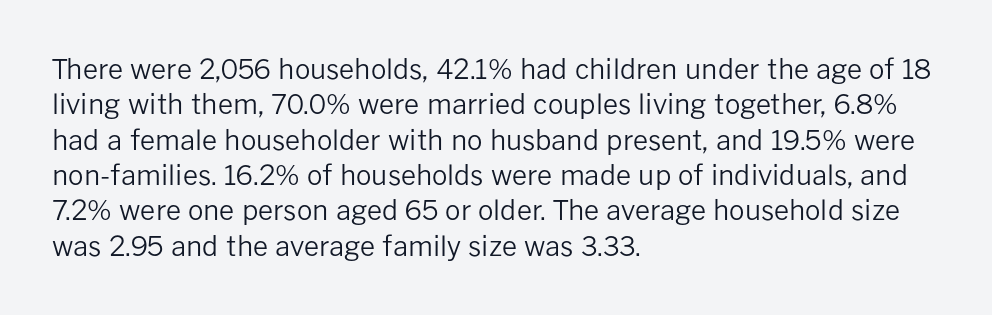
The image shows 27 px text type, upright; set left-aligned, normal line spacing (1.31x), normal letter spacing, not underlined.
